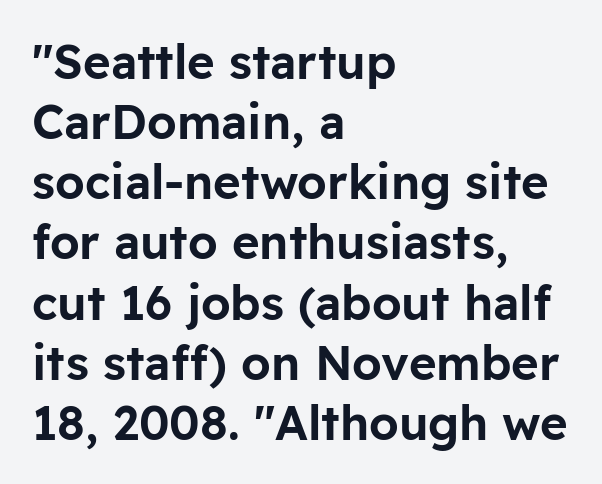
{"serif": "no", "italic": "no", "width": "normal", "stroke_contrast": "low", "x_height": "medium", "monospaced": "no", "underline": "no", "align": "left", "line_spacing": "normal", "line_spacing_ratio": 1.28, "letter_spacing": "normal", "letter_spacing_em": 0.0, "glyph_px": 47}
